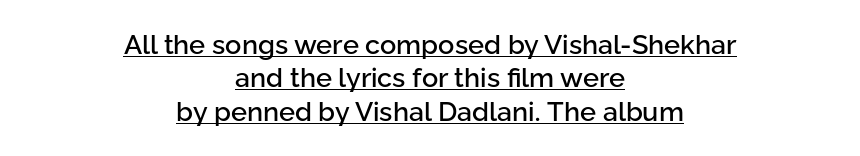
Q: Is the text italic (slanted)? A: No, it is upright.
Q: Is the text underlined? A: Yes.
Q: How is the paragraph aligned? A: Centered.
Q: Is the spacing between letters normal or unusually wide? A: Normal.
